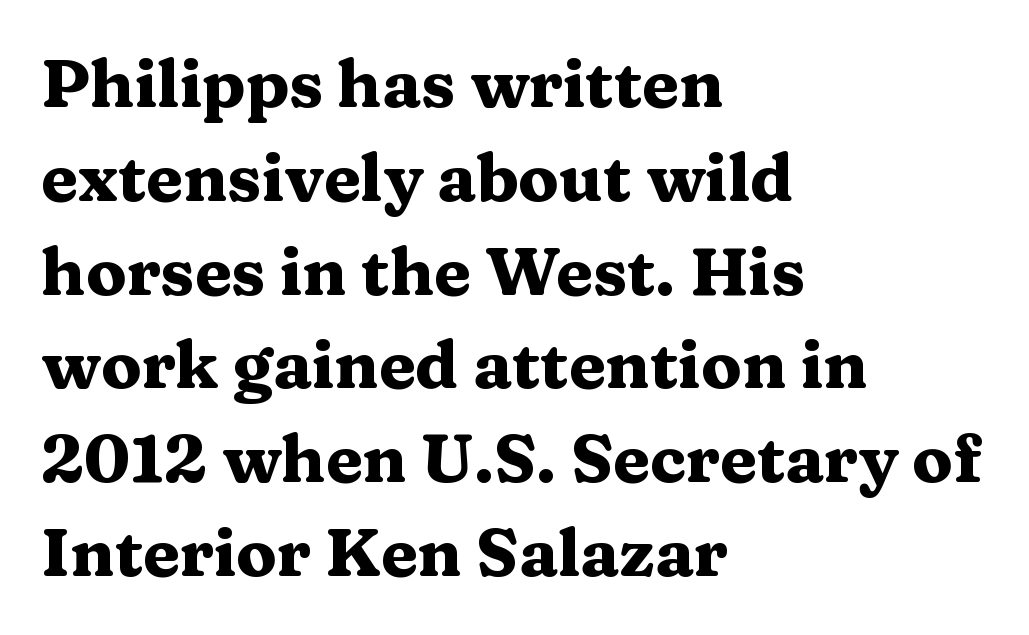
The gaps between neighbouring characters are ordinary and unremarkable. These words are printed bold, with thick strokes throughout. A typesetter would label this face a serif. The string is rendered with underlining switched off. Think of a printed novel: that variable character pitch is what you see here. Interline gaps are of average width in this sample.
